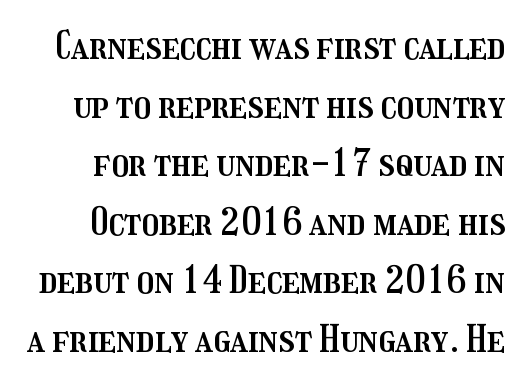
Q: Is the text italic (slanted)? A: No, it is upright.
Q: Is the text underlined? A: No.
Q: Is the spacing between letters normal or unusually wide? A: Normal.
Q: Is the spacing between lines tight, normal or loose? A: Normal.
Q: Width (condensed, normal, or wide)? A: Condensed.
Q: Stroke contrast? A: Medium.
Q: x-height? A: Medium.
Q: Monospaced? A: No.
